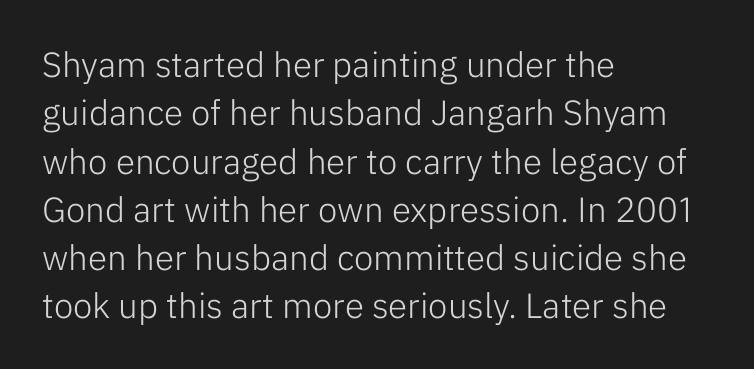
Q: Is the text bold? A: No.
Q: Is the text italic (slanted)? A: No, it is upright.
Q: Is the typeface a serif or a sans-serif typeface? A: Sans-serif.
Q: Is the text underlined? A: No.
Q: How is the paragraph aligned? A: Left-aligned.
Q: Is the spacing between letters normal or unusually wide? A: Normal.
Q: Is the spacing between lines tight, normal or loose? A: Normal.
Q: Width (condensed, normal, or wide)? A: Normal.
Q: Stroke contrast? A: Low.
Q: x-height? A: Medium.
Q: Monospaced? A: No.
